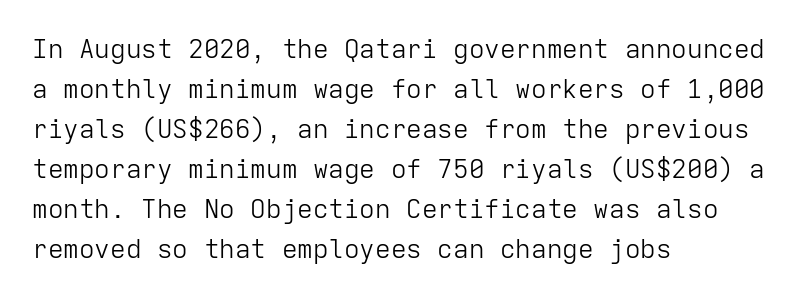
Q: Is the text bold? A: No.
Q: Is the text italic (slanted)? A: No, it is upright.
Q: Is the text underlined? A: No.
Q: How is the paragraph aligned? A: Left-aligned.
Q: Is the spacing between letters normal or unusually wide? A: Normal.
Q: Is the spacing between lines tight, normal or loose? A: Normal.
